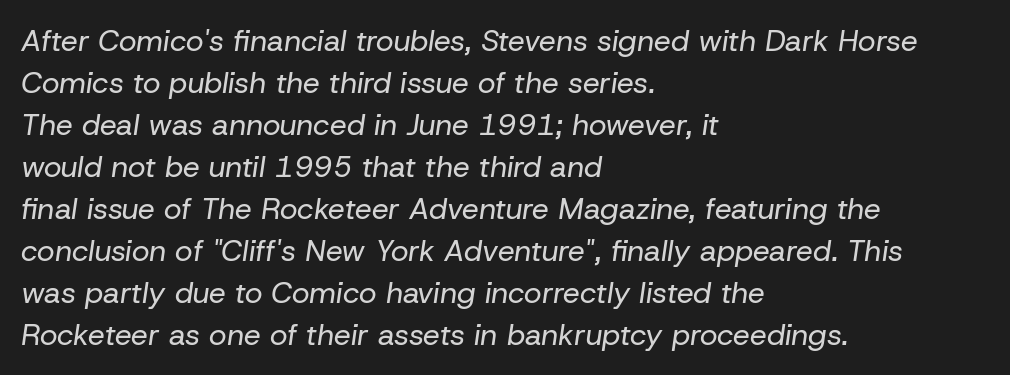
The image shows 30 px regular-weight type, italic (leaning right); set left-aligned, normal line spacing (1.4x), normal letter spacing, not underlined; low stroke contrast and a medium x-height.
